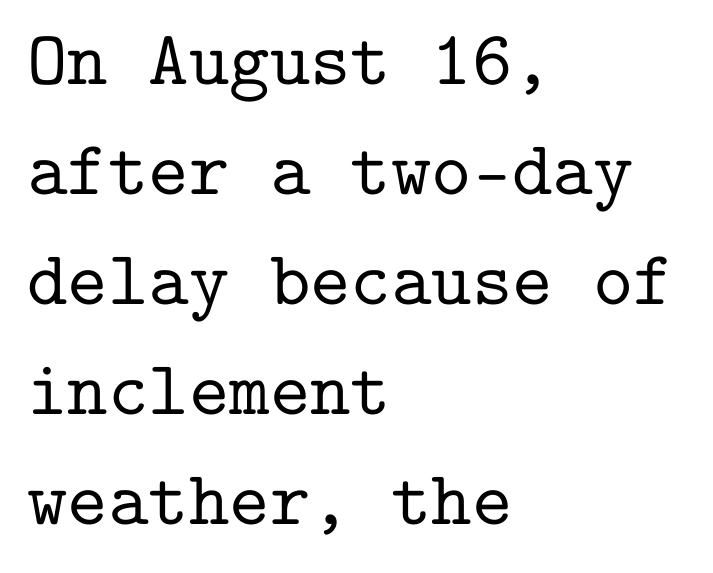
Q: Is the text italic (slanted)? A: No, it is upright.
Q: Is the typeface a serif or a sans-serif typeface? A: Serif.
Q: Is the text underlined? A: No.
Q: How is the paragraph aligned? A: Left-aligned.
Q: Is the spacing between letters normal or unusually wide? A: Normal.
Q: Is the spacing between lines tight, normal or loose? A: Normal.
Q: Width (condensed, normal, or wide)? A: Normal.
Q: Stroke contrast? A: Low.
Q: x-height? A: Medium.
Q: Monospaced? A: Yes.
